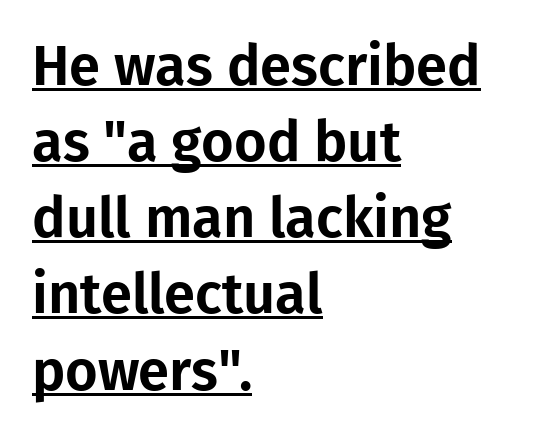
Is the letter spacing exaggerated? No — it looks like the ordinary default. Vertical strokes here are truly vertical. Is this a fixed-width face? No — the glyphs have proportional, varying widths. A student would call this left alignment; a typographer would say flush left, rag right.
